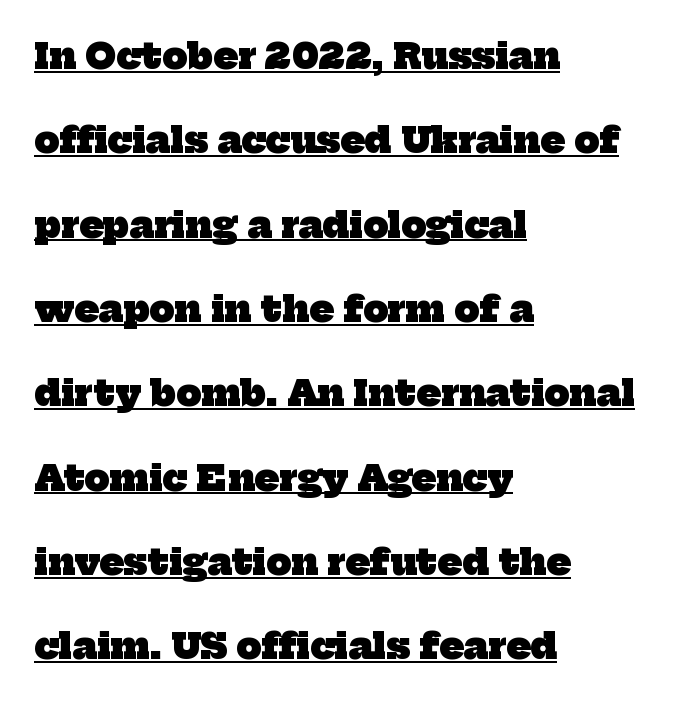
Q: Is the text bold? A: Yes.
Q: Is the typeface a serif or a sans-serif typeface? A: Serif.
Q: Is the text underlined? A: Yes.
Q: How is the paragraph aligned? A: Left-aligned.
Q: Is the spacing between letters normal or unusually wide? A: Normal.
Q: Is the spacing between lines tight, normal or loose? A: Loose.
Q: Width (condensed, normal, or wide)? A: Normal.
Q: Stroke contrast? A: Low.
Q: x-height? A: Medium.
Q: Monospaced? A: No.
